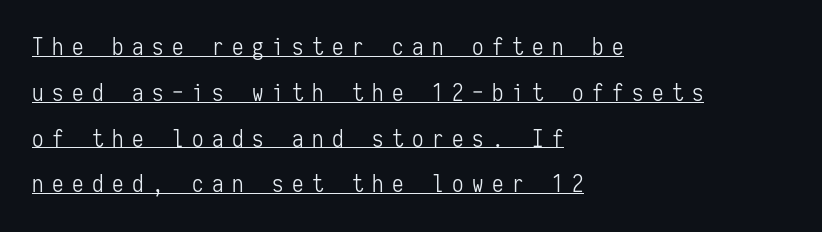
The block of text is sparse from top to bottom, with ample space between rows. Does extra space separate the letters? Yes, quite a lot of it. The lettering is marked with a stroke running underneath it. Caption: face not bold, strokes unweighted. Horizontal alignment here is leftward, the default for most running prose. Italic? Not at all — the glyphs are vertical.
